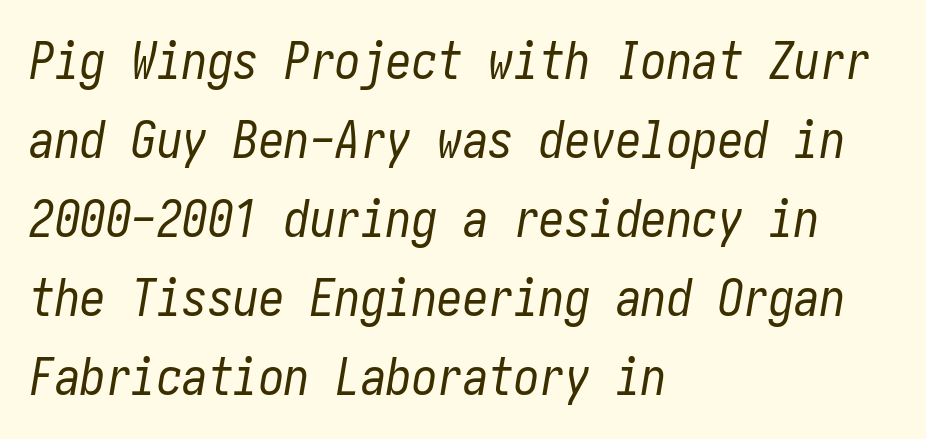
{"italic": "yes", "lean": "right", "slant_degrees": 10, "bold": "no", "weight": "regular", "width": "condensed", "stroke_contrast": "low", "x_height": "medium", "underline": "no", "align": "left", "line_spacing": "normal", "line_spacing_ratio": 1.55, "letter_spacing": "normal", "letter_spacing_em": 0.0, "glyph_px": 51}
